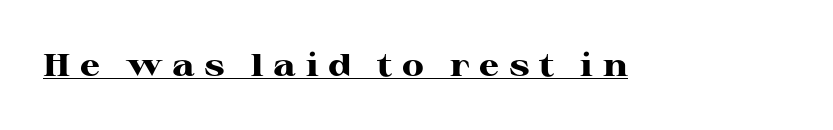
The image shows 32 px heavy, wide serif type, upright; set unusually wide letter spacing (+0.3 em), underlined; high stroke contrast and a medium x-height.
